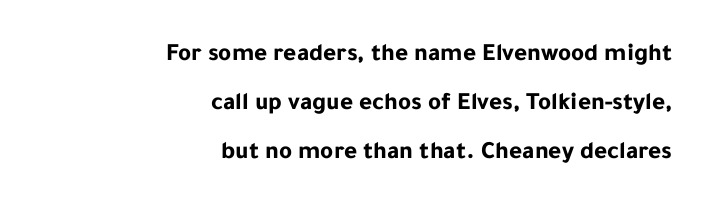
Q: Is the text bold? A: Yes.
Q: Is the text italic (slanted)? A: No, it is upright.
Q: Is the text underlined? A: No.
Q: How is the paragraph aligned? A: Right-aligned.
Q: Is the spacing between letters normal or unusually wide? A: Normal.
Q: Is the spacing between lines tight, normal or loose? A: Loose.
